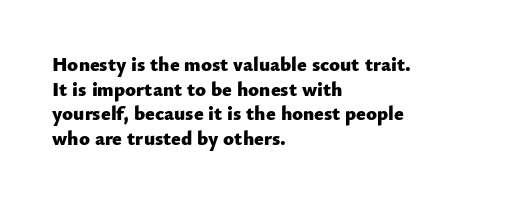
The foot of each line stays bare and open. The letters are bold, with thick, heavy strokes. The letters stand straight up with perfectly vertical stems. Compared with typical body copy, the letter spacing here is the same. These lines stack with their left ends in a neat column.
